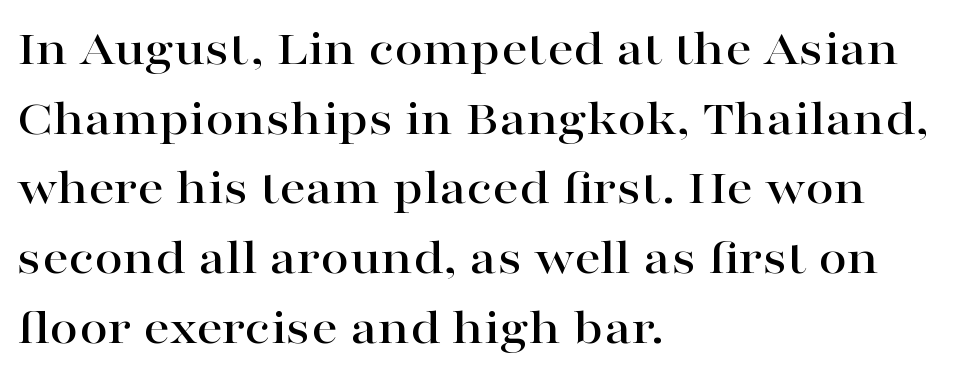
A typesetter would call this zero additional tracking. Ordinary non-slanted type is in use. Interline gaps are of average width in this sample. The string is rendered with underlining switched off. Each letter's strokes conclude with small projecting serifs. The compositor pushed each line to the left boundary.
